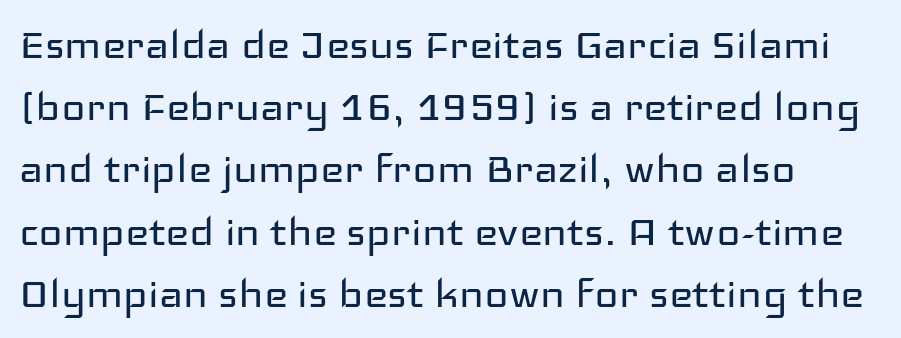
Q: Is the text bold? A: No.
Q: Is the text italic (slanted)? A: No, it is upright.
Q: Is the typeface a serif or a sans-serif typeface? A: Sans-serif.
Q: Is the text underlined? A: No.
Q: Is the spacing between letters normal or unusually wide? A: Normal.
Q: Width (condensed, normal, or wide)? A: Wide.
Q: Stroke contrast? A: Low.
Q: x-height? A: Medium.
Q: Monospaced? A: No.
